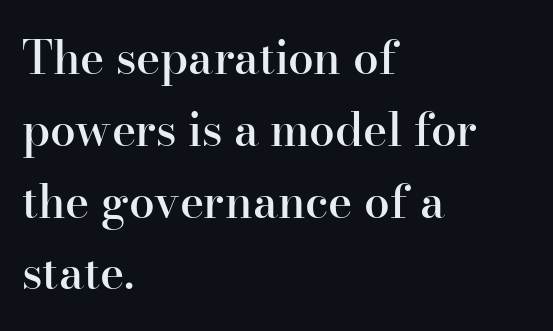
Each letter's strokes conclude with small projecting serifs. Here the glyphs are tracked normally, forming tight word shapes. The strokes are fattened partway — semibold, not bold. Proportional: the letters do not fall into vertical columns. These lines sit exactly where default settings would place them.
